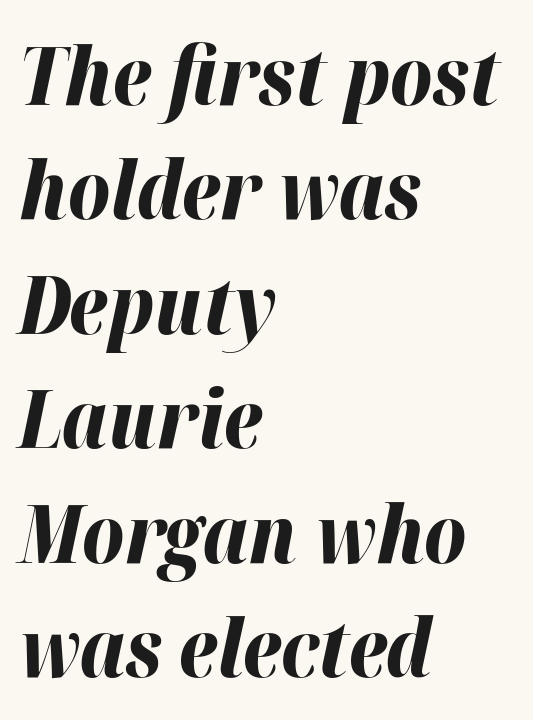
The image shows 80 px bold type, italic (leaning right); set left-aligned, normal line spacing (1.43x), normal letter spacing, not underlined; high stroke contrast and a medium x-height.
